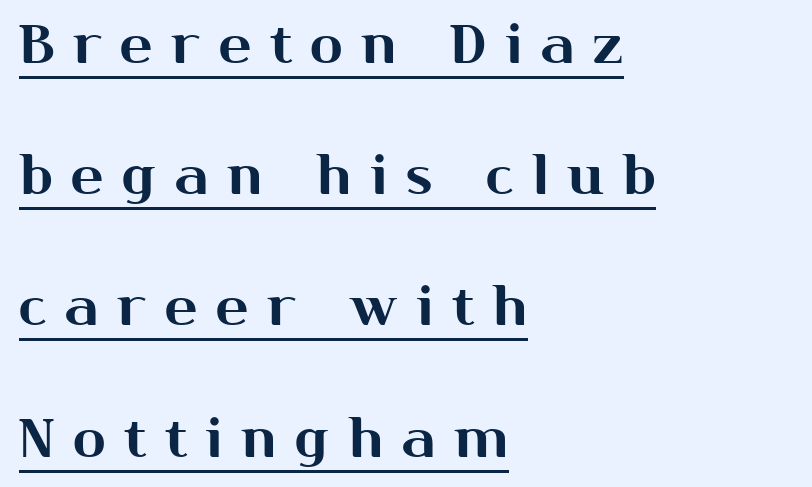
Q: Is the text italic (slanted)? A: No, it is upright.
Q: Is the typeface a serif or a sans-serif typeface? A: Sans-serif.
Q: Is the text underlined? A: Yes.
Q: How is the paragraph aligned? A: Left-aligned.
Q: Is the spacing between letters normal or unusually wide? A: Unusually wide.
Q: Is the spacing between lines tight, normal or loose? A: Loose.
Q: Width (condensed, normal, or wide)? A: Normal.
Q: Stroke contrast? A: Medium.
Q: x-height? A: Medium.
Q: Monospaced? A: No.
